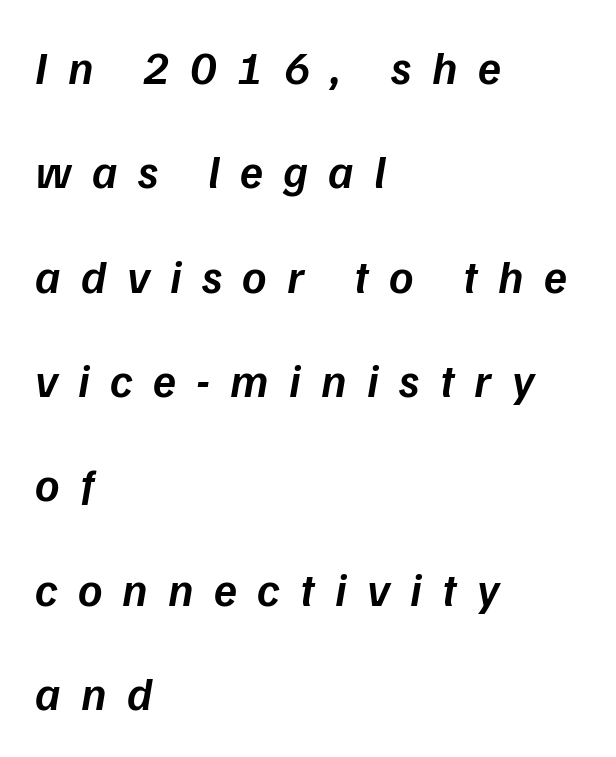
The image shows 47 px semibold type, italic (leaning right); set left-aligned, loose line spacing (2.22x), unusually wide letter spacing (+0.43 em), not underlined; low stroke contrast and a medium x-height.
